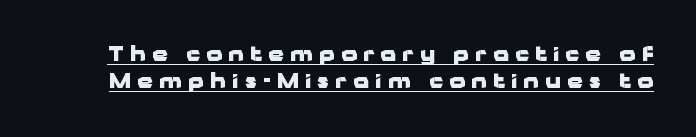
The image shows 20 px bold type, upright; set normal line spacing (1.35x), unusually wide letter spacing (+0.32 em), underlined.
